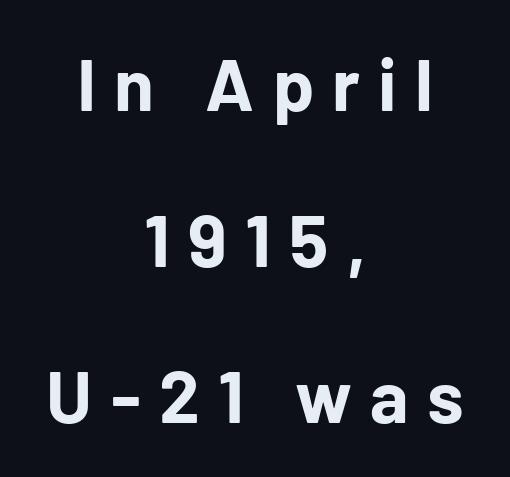
These lines are rendered in a variable-pitch font. You could only call the tracking loose — the letters float apart. Underlining? Definitely not there. Vertical spacing — loose.
